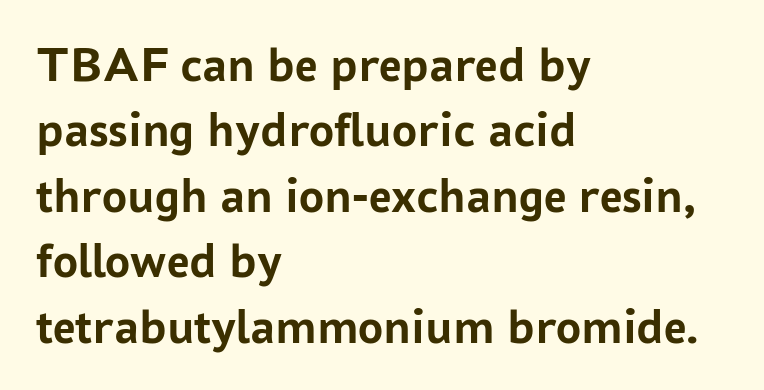
{"serif": "no", "italic": "no", "bold": "yes", "weight": "semibold", "width": "normal", "stroke_contrast": "low", "x_height": "medium", "monospaced": "no", "underline": "no", "align": "left", "line_spacing": "normal", "line_spacing_ratio": 1.31, "letter_spacing": "normal", "letter_spacing_em": 0.0, "glyph_px": 50}
